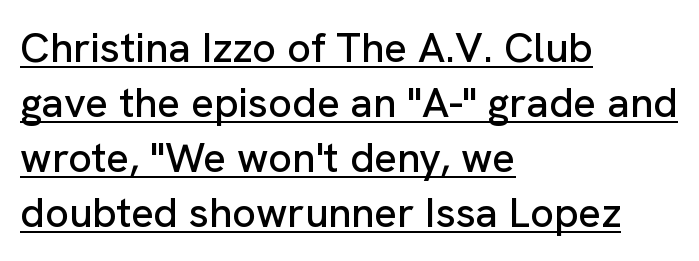
The image shows 42 px sans-serif type, upright; set left-aligned, normal line spacing (1.31x), normal letter spacing, underlined; low stroke contrast and a medium x-height.
